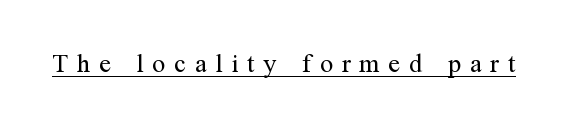
The image shows 26 px text type, upright; set unusually wide letter spacing (+0.34 em), underlined.
